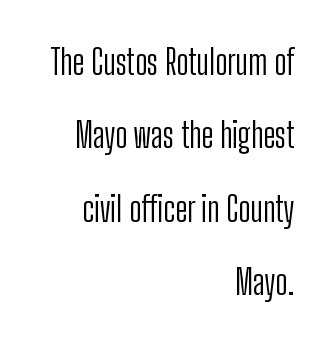
The typesetter chose a ragged-left arrangement here. This is not heavy type; no bold has been used. Varying glyph widths throughout — classic text-font behaviour. Decoration check: the copy has no underline. This sample uses a sans-serif face.
